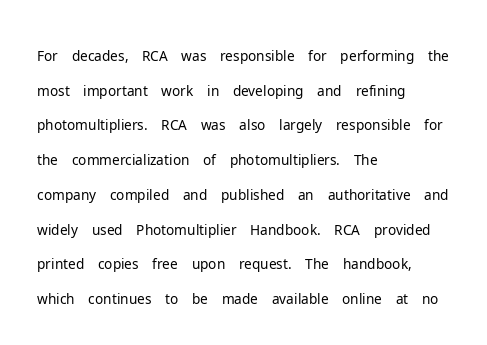
Inter-character spacing is left at the font's built-in metrics. The cut favours lightness, reaching ordinary text weight at its darkest. The face used here is a sans, in the tradition of grotesques and geometrics. The lines in this sample share a left origin and differ only in where they stop.
